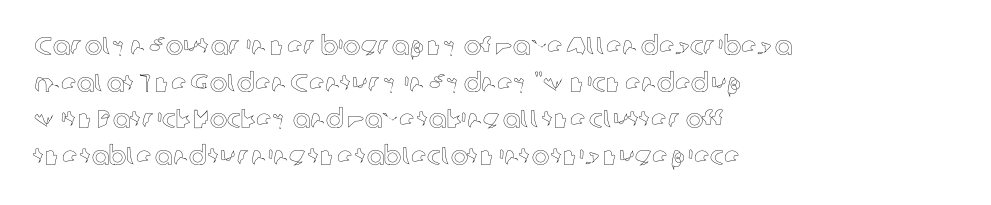
{"italic": "no", "underline": "no", "align": "left", "line_spacing": "normal", "line_spacing_ratio": 1.41, "letter_spacing": "normal", "letter_spacing_em": 0.0, "glyph_px": 26}
